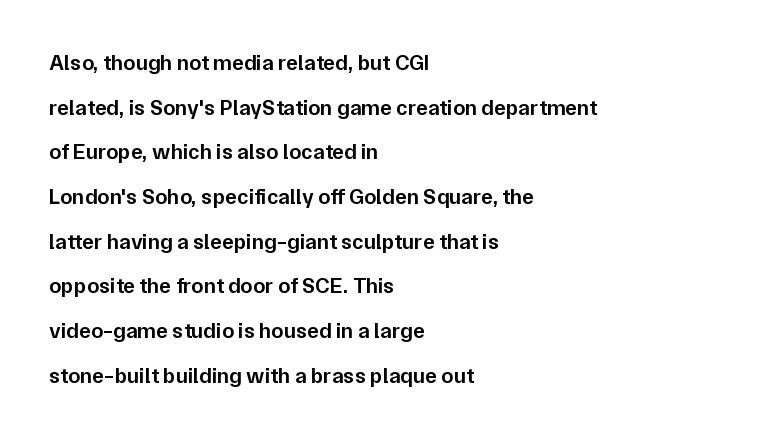
Q: Is the text bold? A: Semi-bold.
Q: Is the text italic (slanted)? A: No, it is upright.
Q: Is the text underlined? A: No.
Q: How is the paragraph aligned? A: Left-aligned.
Q: Is the spacing between letters normal or unusually wide? A: Normal.
Q: Is the spacing between lines tight, normal or loose? A: Loose.
